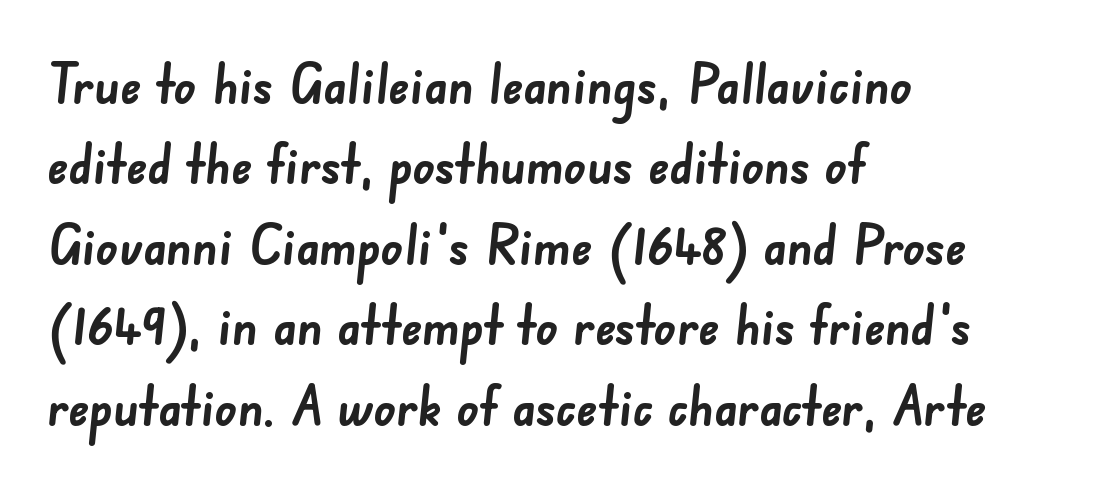
The image shows 54 px semibold sans-serif type; set left-aligned, normal line spacing (1.49x), normal letter spacing, not underlined; low stroke contrast and a small x-height.
